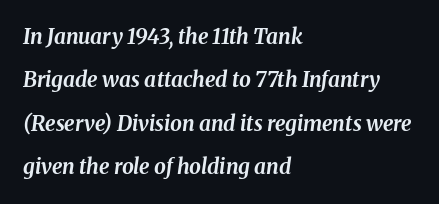
{"italic": "yes", "lean": "right", "slant_degrees": 8, "bold": "yes", "underline": "no", "align": "left", "line_spacing": "loose", "line_spacing_ratio": 2.07, "letter_spacing": "normal", "letter_spacing_em": 0.0, "glyph_px": 21}
